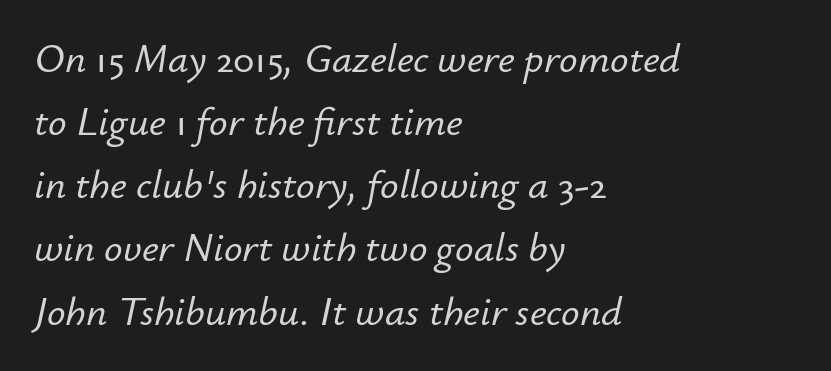
{"italic": "yes", "lean": "right", "slant_degrees": 12, "width": "normal", "stroke_contrast": "low", "x_height": "small", "monospaced": "no", "underline": "no", "align": "left", "line_spacing": "normal", "line_spacing_ratio": 1.54, "letter_spacing": "normal", "letter_spacing_em": 0.0, "glyph_px": 41}
